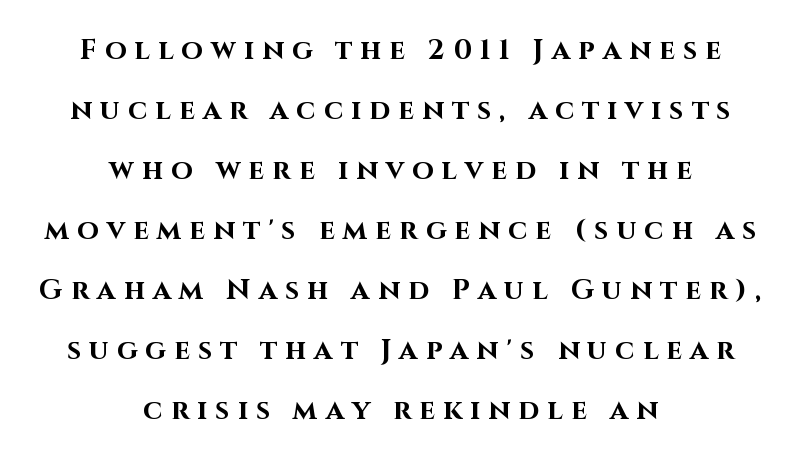
The image shows 28 px bold sans-serif type, upright; set centered, loose line spacing (2.14x), unusually wide letter spacing (+0.29 em), not underlined; high stroke contrast and a large x-height.
